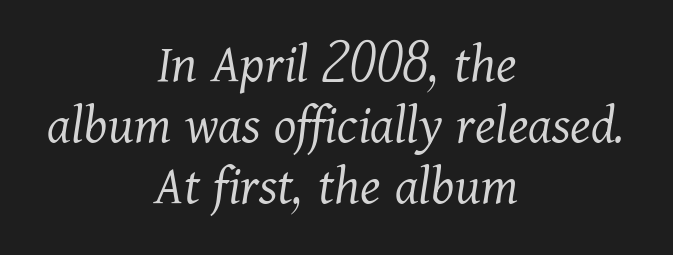
The image shows 57 px light serif type, italic (leaning right); set centered, tight line spacing (1.07x), normal letter spacing, not underlined; medium stroke contrast and a medium x-height.
